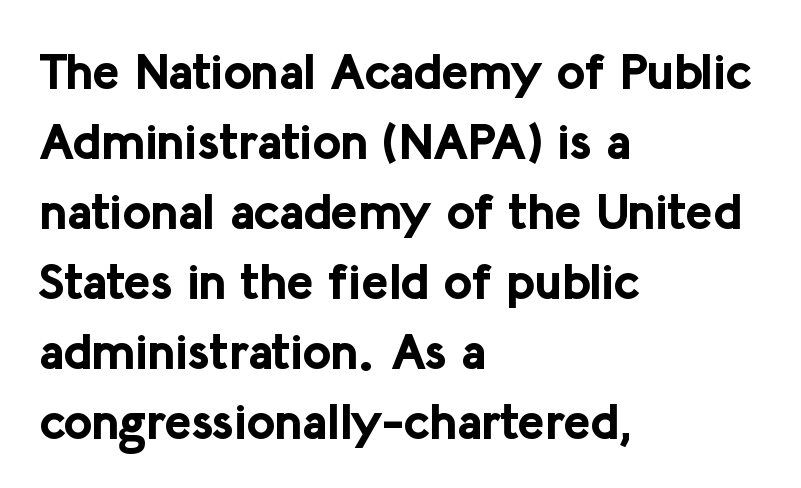
{"serif": "no", "italic": "no", "bold": "yes", "weight": "bold", "width": "normal", "stroke_contrast": "low", "x_height": "medium", "monospaced": "no", "underline": "no", "align": "left", "line_spacing": "normal", "line_spacing_ratio": 1.4, "letter_spacing": "normal", "letter_spacing_em": 0.0, "glyph_px": 50}
